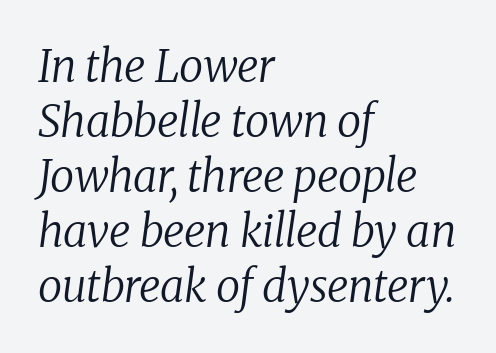
Q: Is the text bold? A: No.
Q: Is the text italic (slanted)? A: Yes, it leans right by about 8 degrees.
Q: Is the typeface a serif or a sans-serif typeface? A: Serif.
Q: Is the text underlined? A: No.
Q: How is the paragraph aligned? A: Left-aligned.
Q: Is the spacing between letters normal or unusually wide? A: Normal.
Q: Is the spacing between lines tight, normal or loose? A: Normal.
Q: Width (condensed, normal, or wide)? A: Normal.
Q: Stroke contrast? A: Low.
Q: x-height? A: Medium.
Q: Monospaced? A: No.
